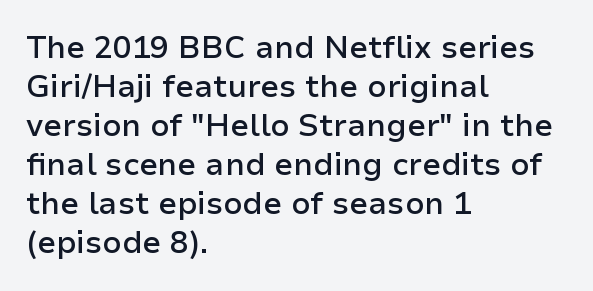
The image shows 31 px semibold sans-serif type, upright; set left-aligned, normal line spacing (1.26x), normal letter spacing, not underlined; low stroke contrast and a medium x-height.
